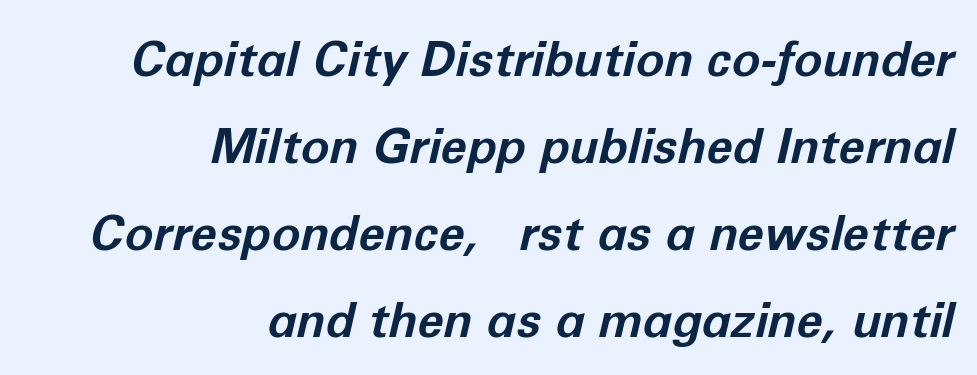
Q: Is the text bold? A: Yes.
Q: Is the text italic (slanted)? A: Yes, it leans right by about 12 degrees.
Q: Is the text underlined? A: No.
Q: How is the paragraph aligned? A: Right-aligned.
Q: Is the spacing between letters normal or unusually wide? A: Normal.
Q: Width (condensed, normal, or wide)? A: Normal.
Q: Stroke contrast? A: Low.
Q: x-height? A: Medium.
Q: Monospaced? A: No.
